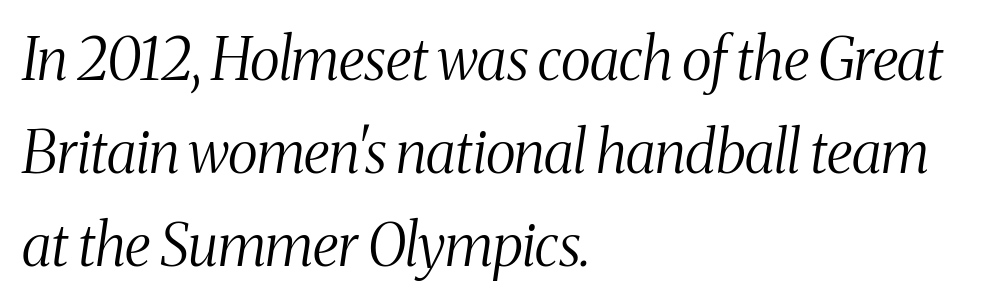
Q: Is the text bold? A: No.
Q: Is the text italic (slanted)? A: Yes, it leans right by about 8 degrees.
Q: Is the typeface a serif or a sans-serif typeface? A: Serif.
Q: Is the text underlined? A: No.
Q: How is the paragraph aligned? A: Left-aligned.
Q: Is the spacing between letters normal or unusually wide? A: Normal.
Q: Is the spacing between lines tight, normal or loose? A: Normal.
Q: Width (condensed, normal, or wide)? A: Condensed.
Q: Stroke contrast? A: Medium.
Q: x-height? A: Medium.
Q: Monospaced? A: No.
